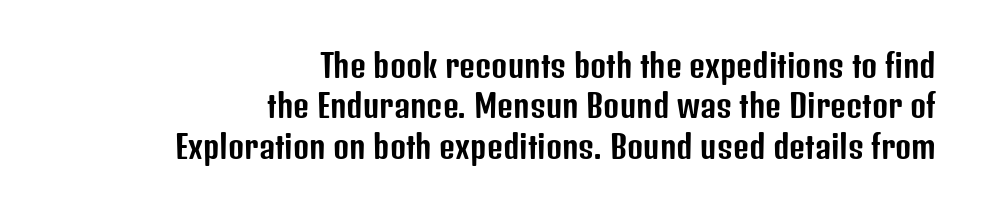
Varying glyph widths throughout — classic text-font behaviour. Tracking here is standard; glyphs follow each other at the usual distance. Classification — sans serif. Reading down the column, the eye jumps a familiar distance to each next line. Only glyphs here, with clear space below each row. No italicization has been applied; the sample stays upright.
